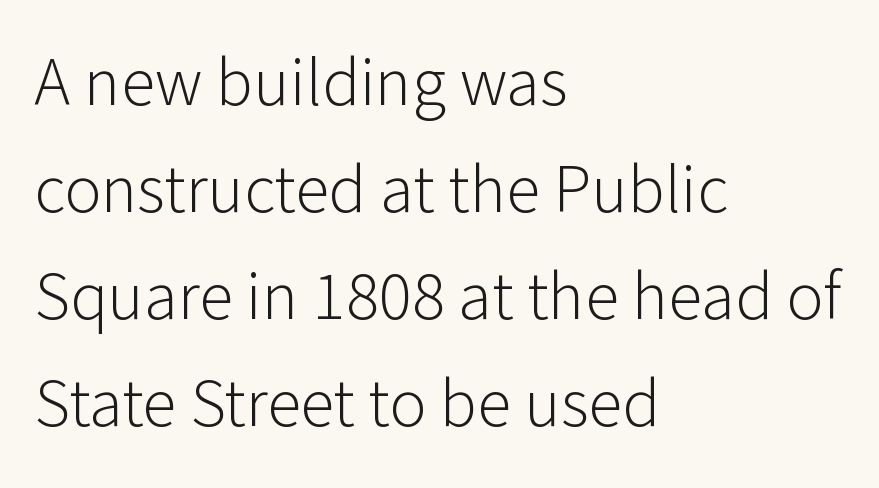
Q: Is the text bold? A: No.
Q: Is the text italic (slanted)? A: No, it is upright.
Q: Is the typeface a serif or a sans-serif typeface? A: Sans-serif.
Q: Is the text underlined? A: No.
Q: How is the paragraph aligned? A: Left-aligned.
Q: Is the spacing between letters normal or unusually wide? A: Normal.
Q: Is the spacing between lines tight, normal or loose? A: Normal.
Q: Width (condensed, normal, or wide)? A: Normal.
Q: Stroke contrast? A: Low.
Q: x-height? A: Medium.
Q: Monospaced? A: No.
